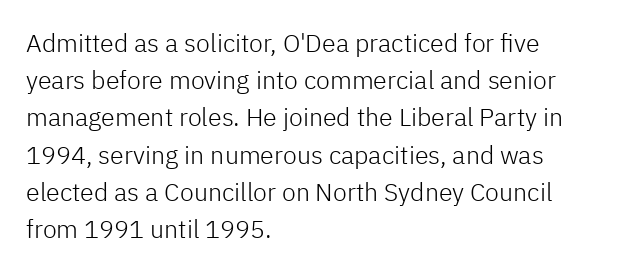
{"italic": "no", "bold": "no", "underline": "no", "align": "left", "line_spacing": "normal", "line_spacing_ratio": 1.49, "letter_spacing": "normal", "letter_spacing_em": 0.0, "glyph_px": 25}
